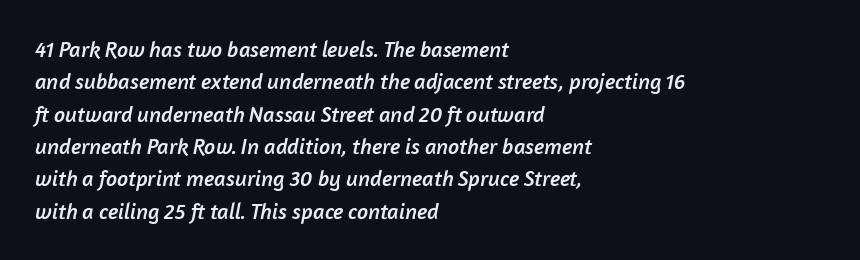
The image shows 22 px text type; set left-aligned, normal line spacing (1.47x), normal letter spacing, not underlined.
